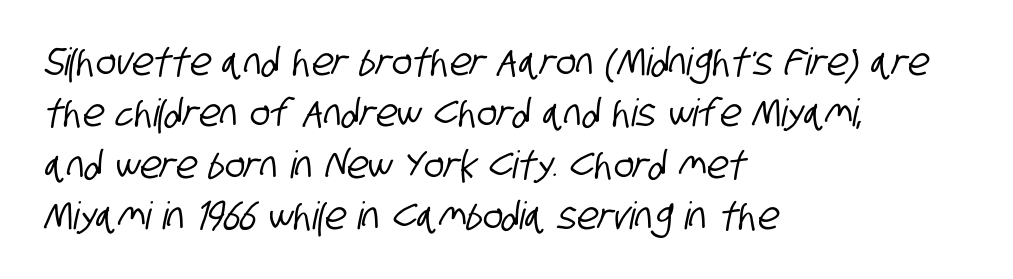
Q: Is the typeface a serif or a sans-serif typeface? A: Sans-serif.
Q: Is the text underlined? A: No.
Q: How is the paragraph aligned? A: Left-aligned.
Q: Is the spacing between letters normal or unusually wide? A: Normal.
Q: Is the spacing between lines tight, normal or loose? A: Normal.
Q: Width (condensed, normal, or wide)? A: Condensed.
Q: Stroke contrast? A: Low.
Q: x-height? A: Large.
Q: Monospaced? A: No.
